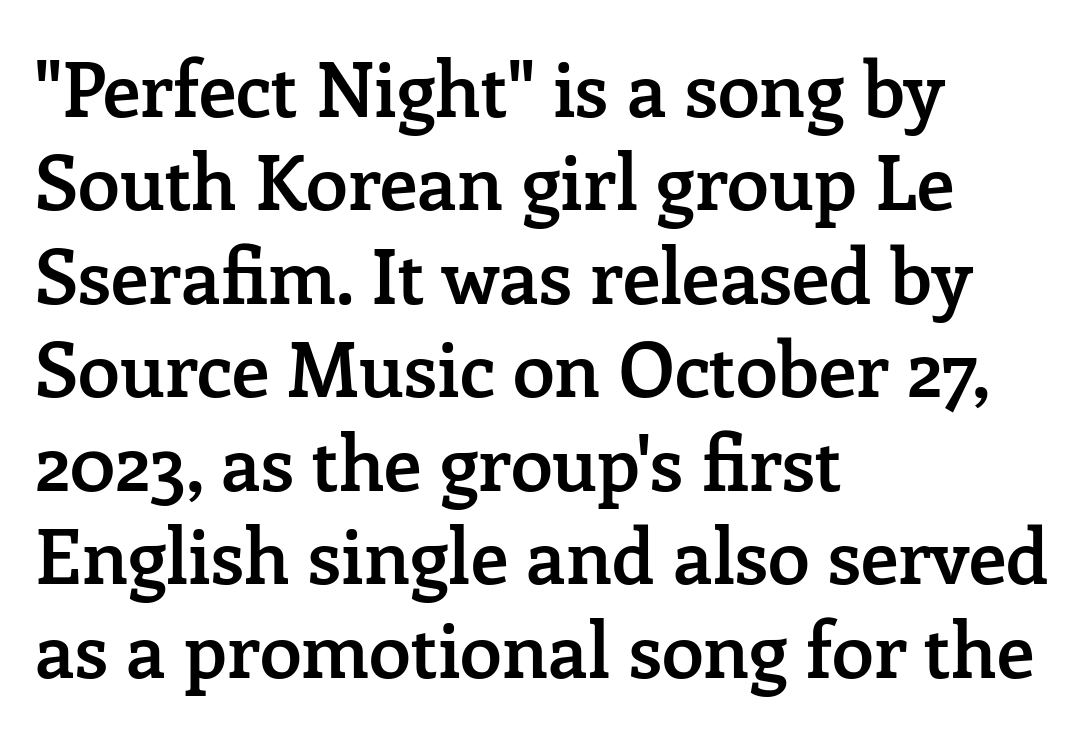
Q: Is the text bold? A: Semi-bold.
Q: Is the text italic (slanted)? A: No, it is upright.
Q: Is the typeface a serif or a sans-serif typeface? A: Serif.
Q: Is the text underlined? A: No.
Q: How is the paragraph aligned? A: Left-aligned.
Q: Is the spacing between letters normal or unusually wide? A: Normal.
Q: Width (condensed, normal, or wide)? A: Normal.
Q: Stroke contrast? A: Low.
Q: x-height? A: Medium.
Q: Monospaced? A: No.
